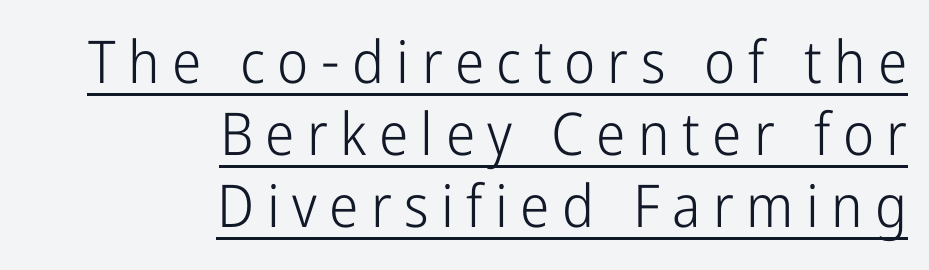
Q: Is the text bold? A: No.
Q: Is the text italic (slanted)? A: No, it is upright.
Q: Is the typeface a serif or a sans-serif typeface? A: Sans-serif.
Q: Is the text underlined? A: Yes.
Q: How is the paragraph aligned? A: Right-aligned.
Q: Is the spacing between letters normal or unusually wide? A: Unusually wide.
Q: Width (condensed, normal, or wide)? A: Condensed.
Q: Stroke contrast? A: Low.
Q: x-height? A: Medium.
Q: Monospaced? A: No.
